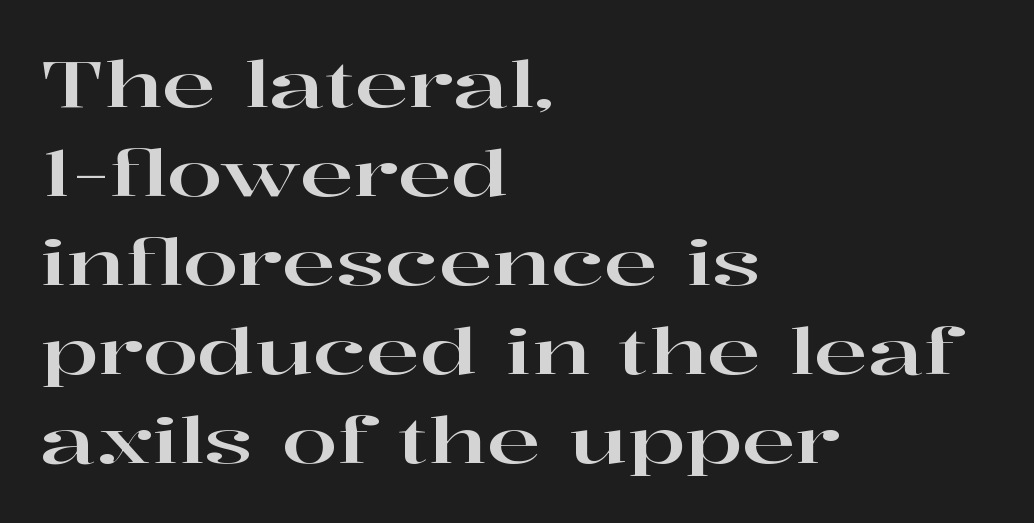
No extra tracking has been applied to these lines. Clear beneath every line of the passage. The block of text has a typical density, with ordinary space between rows. Italic: no, the glyphs are upright roman.
